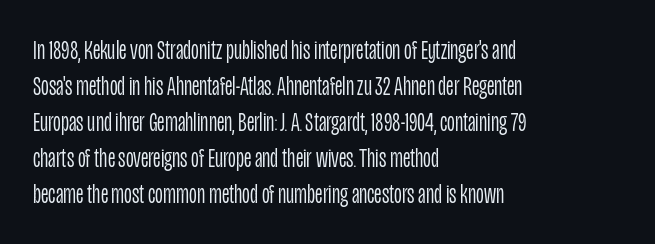
Q: Is the text bold? A: No.
Q: Is the text italic (slanted)? A: No, it is upright.
Q: Is the text underlined? A: No.
Q: How is the paragraph aligned? A: Left-aligned.
Q: Is the spacing between letters normal or unusually wide? A: Normal.
Q: Is the spacing between lines tight, normal or loose? A: Normal.
